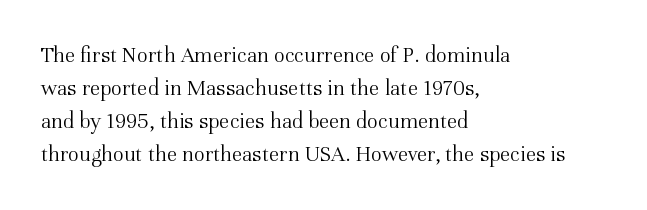
Does extra space separate the letters? No, they use regular spacing. The rendering anchors every line to the left-hand side. The axis of the letterforms is exactly vertical. These lines sit exactly where default settings would place them. Ink coverage per letter is moderate at most. Bare-footed words on every line.
